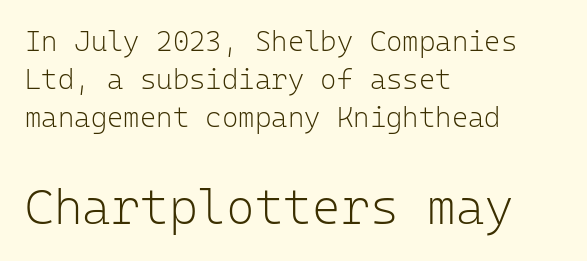
{"serif": "no", "italic": "no", "bold": "no", "weight": "light", "width": "normal", "stroke_contrast": "low", "x_height": "medium", "monospaced": "yes", "underline": "no", "align": "left", "line_spacing": "normal", "line_spacing_ratio": 1.35, "letter_spacing": "normal", "letter_spacing_em": 0.0, "larger_block": "second", "size_ratio": 1.75, "glyph_px": 49}
